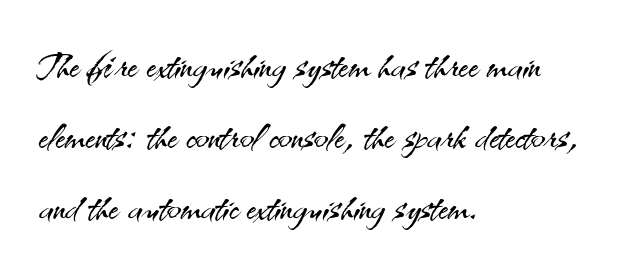
Q: Is the text bold? A: No.
Q: Is the text italic (slanted)? A: Yes.
Q: Is the typeface a serif or a sans-serif typeface? A: Sans-serif.
Q: Is the text underlined? A: No.
Q: How is the paragraph aligned? A: Left-aligned.
Q: Is the spacing between letters normal or unusually wide? A: Normal.
Q: Is the spacing between lines tight, normal or loose? A: Normal.
Q: Width (condensed, normal, or wide)? A: Normal.
Q: Stroke contrast? A: Medium.
Q: x-height? A: Small.
Q: Monospaced? A: No.
